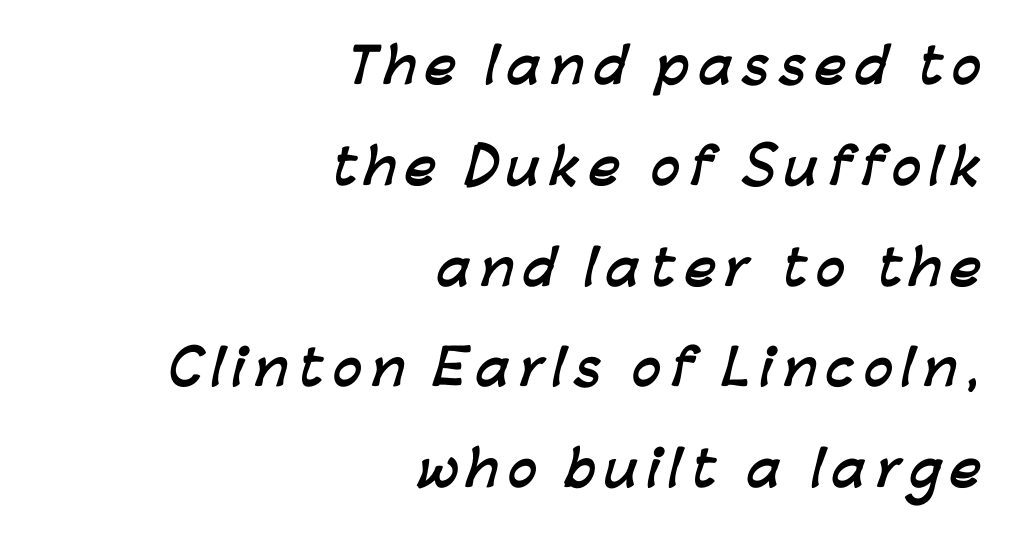
You could not count columns in this text — the font is proportionally spaced. Type without underlining. Horizontally, the lines are justified to the trailing edge only. Examine the stroke ends and you'll find no serifs. Typographic density is high because the face is bold.
